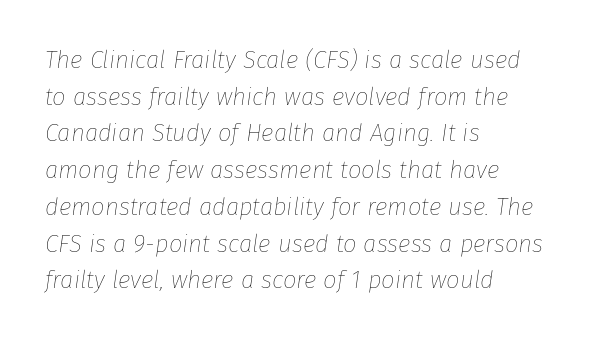
{"italic": "yes", "lean": "right", "slant_degrees": 8, "bold": "no", "underline": "no", "align": "left", "line_spacing": "normal", "line_spacing_ratio": 1.53, "letter_spacing": "normal", "letter_spacing_em": 0.0, "glyph_px": 24}
